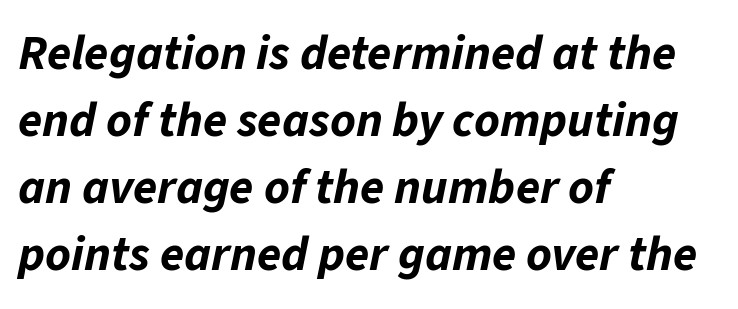
Q: Is the text bold? A: Yes.
Q: Is the text italic (slanted)? A: Yes, it leans right by about 11 degrees.
Q: Is the text underlined? A: No.
Q: How is the paragraph aligned? A: Left-aligned.
Q: Is the spacing between letters normal or unusually wide? A: Normal.
Q: Is the spacing between lines tight, normal or loose? A: Normal.
Q: Width (condensed, normal, or wide)? A: Normal.
Q: Stroke contrast? A: Low.
Q: x-height? A: Medium.
Q: Monospaced? A: No.
